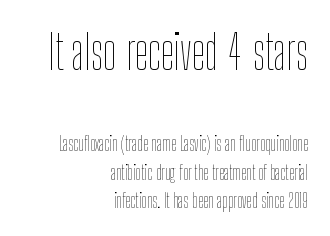
The passage shown has conventional tracking throughout. Alignment: flush right. The face used here is proportionally spaced, like ordinary book or web type. Baseline-to-baseline distance is the conventional proportion of letter height. Which chunk is bigger? The first one — the top block dwarfs the bottom. Descender tails drop into unmarked territory.
